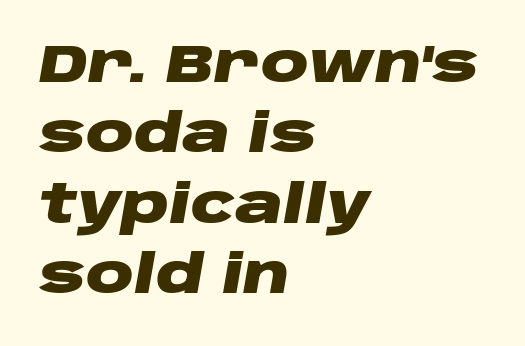
{"italic": "yes", "lean": "right", "slant_degrees": 10, "bold": "yes", "weight": "heavy", "width": "wide", "stroke_contrast": "low", "x_height": "large", "monospaced": "no", "underline": "no", "align": "left", "line_spacing": "normal", "line_spacing_ratio": 1.33, "letter_spacing": "normal", "letter_spacing_em": 0.0, "glyph_px": 53}
